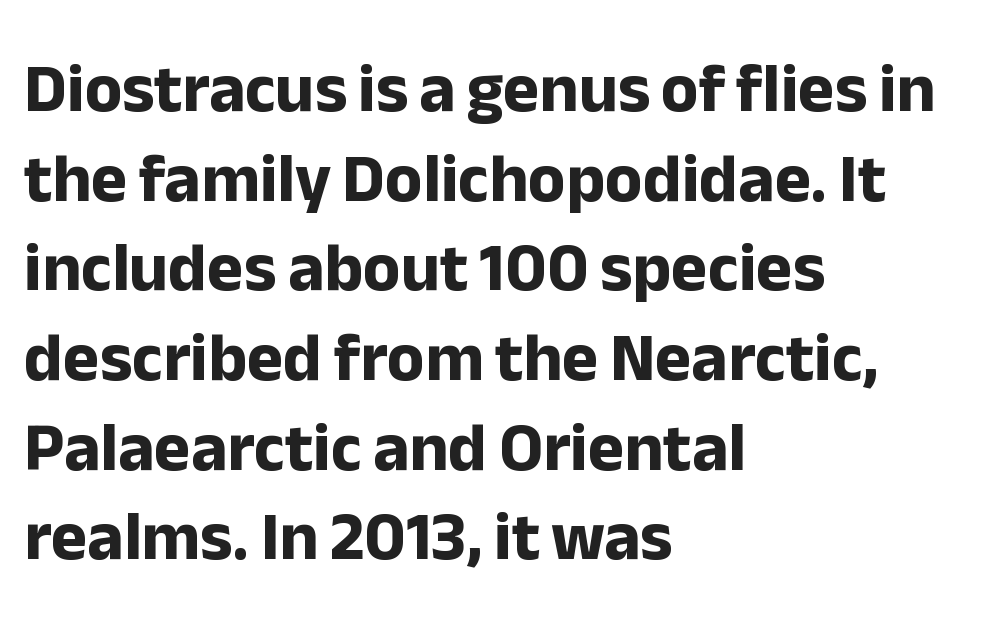
Standard letterfit; no display-style spreading of the glyphs. The font's upright variant was chosen for this text. Lines of text with bare space underneath. Bold? Absolutely — the strokes are thick and heavy. To sum up the face: it is a sans, with no serifs.
